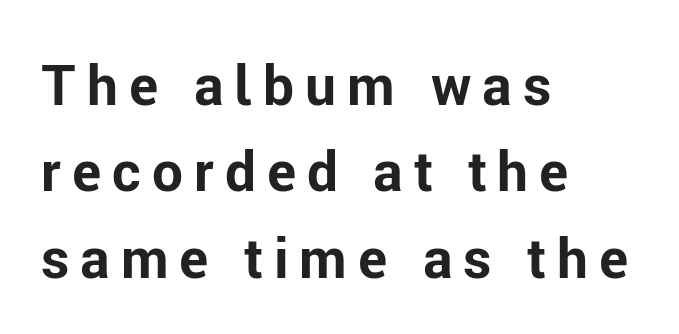
The image shows 55 px bold sans-serif type, upright; set left-aligned, normal line spacing (1.57x), unusually wide letter spacing (+0.2 em), not underlined; low stroke contrast and a medium x-height.
